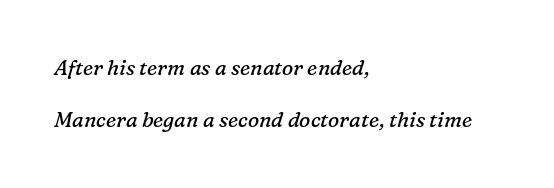
{"italic": "yes", "lean": "right", "slant_degrees": 16, "bold": "no", "underline": "no", "align": "left", "line_spacing": "loose", "line_spacing_ratio": 2.49, "letter_spacing": "normal", "letter_spacing_em": 0.0, "glyph_px": 21}
